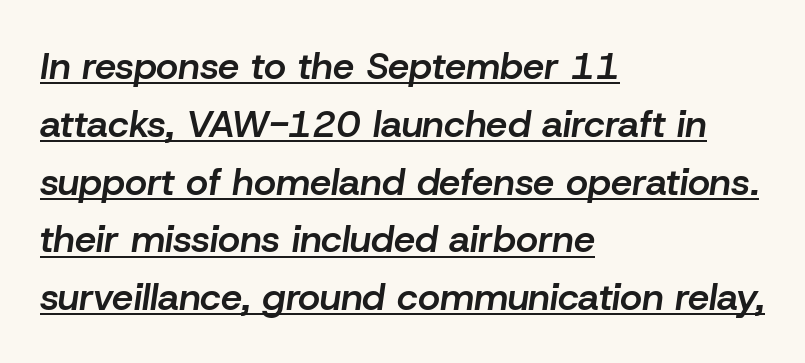
The image shows 38 px semibold type, italic (leaning right); set left-aligned, normal line spacing (1.52x), normal letter spacing, underlined; low stroke contrast and a medium x-height.
